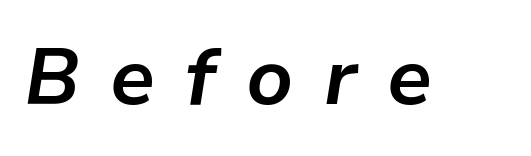
The image shows 79 px bold type, italic (leaning right); set unusually wide letter spacing (+0.38 em), not underlined; low stroke contrast and a medium x-height.
